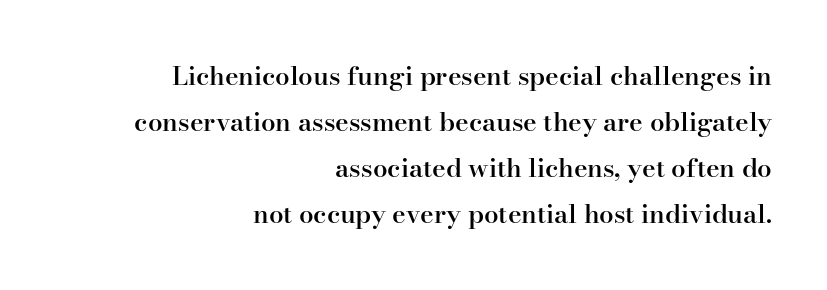
{"italic": "no", "bold": "semi", "underline": "no", "align": "right", "line_spacing_ratio": 1.77, "letter_spacing": "normal", "letter_spacing_em": 0.0, "glyph_px": 26}
